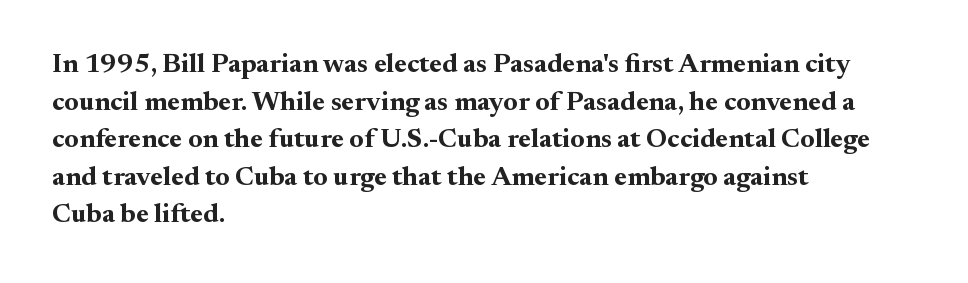
The image shows 27 px bold type, upright; set left-aligned, normal line spacing (1.39x), normal letter spacing, not underlined.
